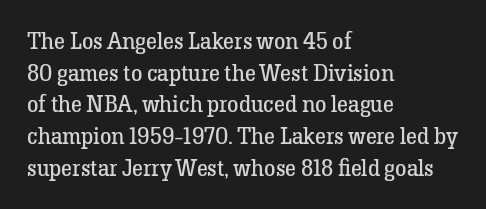
The image shows 23 px text type, upright; set left-aligned, normal line spacing (1.38x), normal letter spacing, not underlined.
